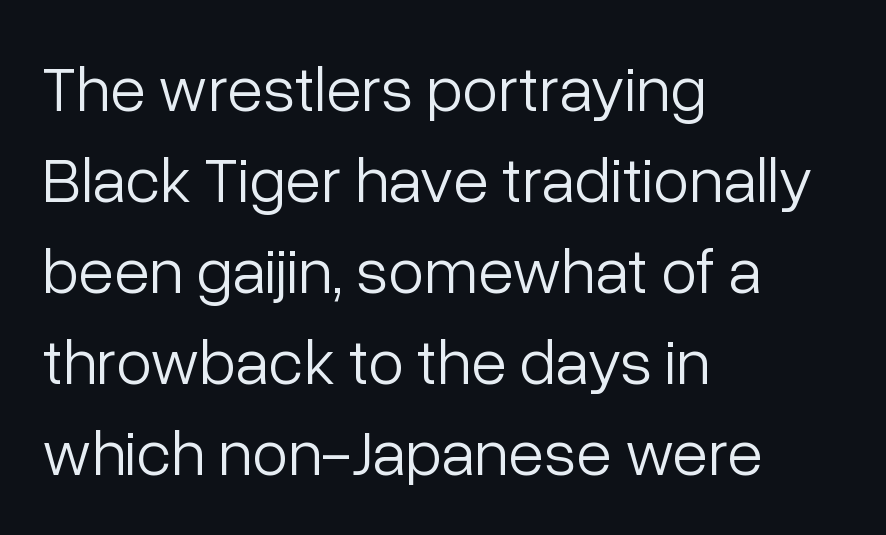
The image shows 65 px light sans-serif type, upright; set left-aligned, normal line spacing (1.4x), normal letter spacing, not underlined; low stroke contrast and a medium x-height.
